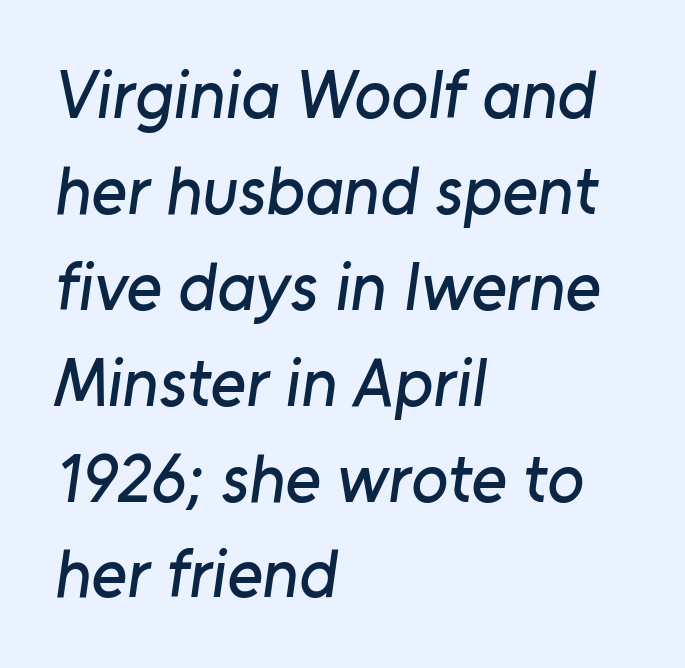
The image shows 68 px sans-serif type; set left-aligned, normal line spacing (1.41x), normal letter spacing, not underlined; low stroke contrast and a medium x-height.
